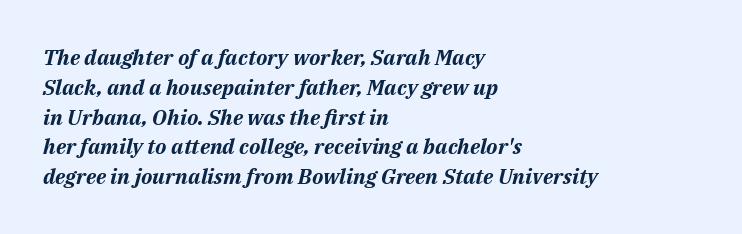
Reading down the block, your eye returns to a fixed left position each line. Posture: slanted. Decoration check: the copy has no underline. How heavy is the stroke? Heavy — this is a bold. Default kerning and tracking; the words read as compact shapes. A normal amount of white space separates one row of letters from the next.
